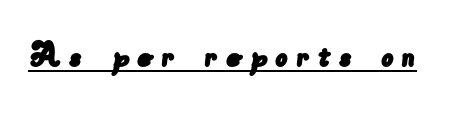
{"serif": "no", "width": "normal", "stroke_contrast": "low", "x_height": "small", "monospaced": "no", "underline": "yes", "glyph_px": 40}
